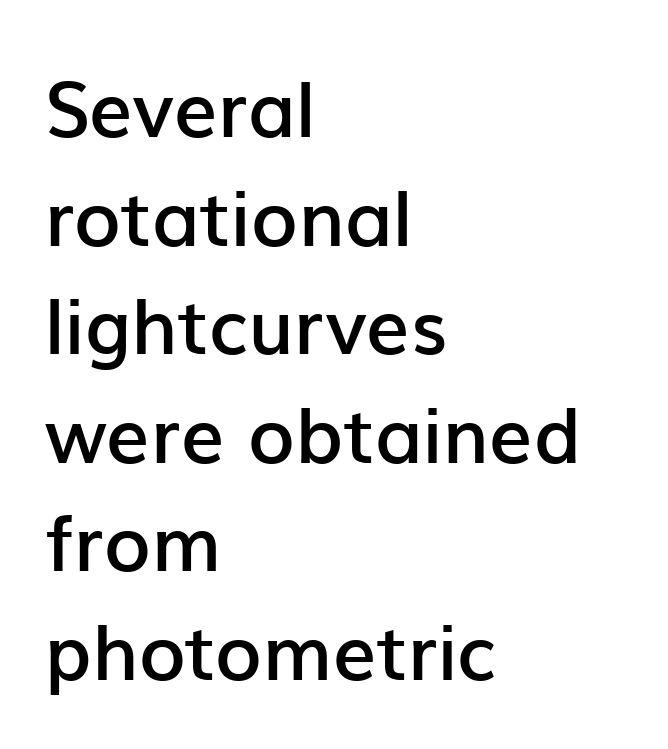
Q: Is the text bold? A: Semi-bold.
Q: Is the text italic (slanted)? A: No, it is upright.
Q: Is the typeface a serif or a sans-serif typeface? A: Sans-serif.
Q: Is the text underlined? A: No.
Q: How is the paragraph aligned? A: Left-aligned.
Q: Is the spacing between letters normal or unusually wide? A: Normal.
Q: Is the spacing between lines tight, normal or loose? A: Normal.
Q: Width (condensed, normal, or wide)? A: Normal.
Q: Stroke contrast? A: Low.
Q: x-height? A: Medium.
Q: Monospaced? A: No.
